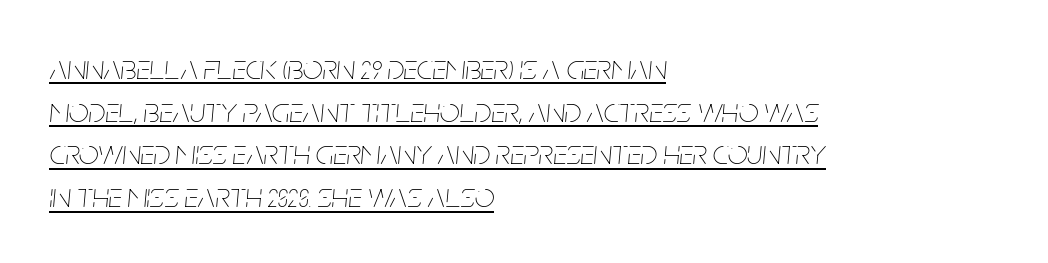
You can see a thin bar hugging the bottom of the glyphs. These lines are rendered in a variable-pitch font. The text carries the slant typical of an italic or oblique font. Line beginnings align vertically; line endings do not.
